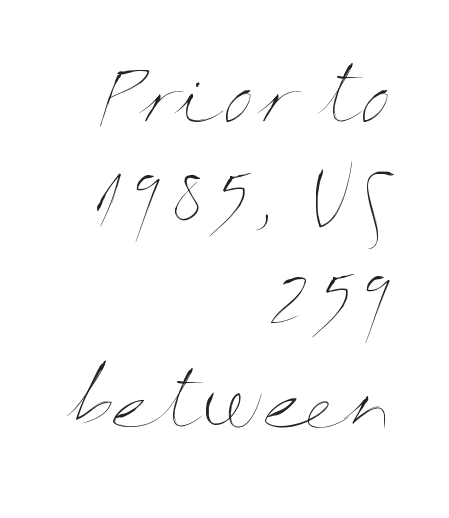
Q: Is the text bold? A: No.
Q: Is the text italic (slanted)? A: Yes.
Q: Is the text underlined? A: No.
Q: How is the paragraph aligned? A: Right-aligned.
Q: Is the spacing between letters normal or unusually wide? A: Normal.
Q: Is the spacing between lines tight, normal or loose? A: Normal.
Q: Width (condensed, normal, or wide)? A: Wide.
Q: Stroke contrast? A: Medium.
Q: x-height? A: Medium.
Q: Monospaced? A: No.
